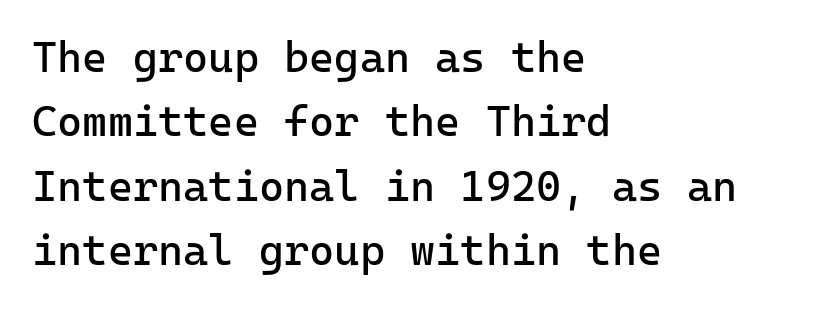
Q: Is the text bold? A: No.
Q: Is the text italic (slanted)? A: No, it is upright.
Q: Is the typeface a serif or a sans-serif typeface? A: Sans-serif.
Q: Is the text underlined? A: No.
Q: How is the paragraph aligned? A: Left-aligned.
Q: Is the spacing between letters normal or unusually wide? A: Normal.
Q: Is the spacing between lines tight, normal or loose? A: Normal.
Q: Width (condensed, normal, or wide)? A: Normal.
Q: Stroke contrast? A: Low.
Q: x-height? A: Medium.
Q: Monospaced? A: Yes.
